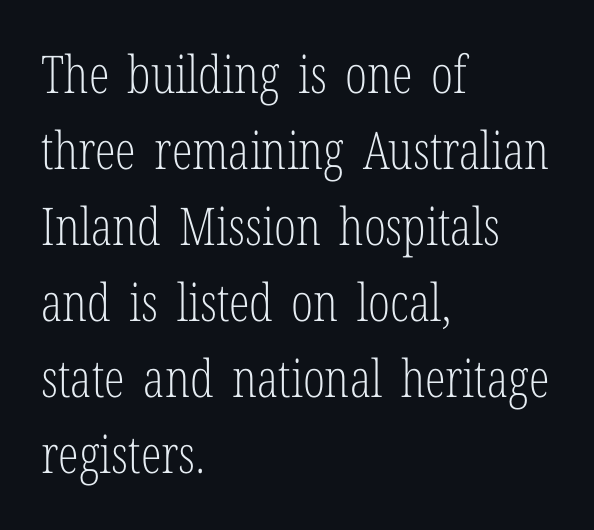
The image shows 52 px light, condensed serif type, upright; set left-aligned, normal line spacing (1.46x), normal letter spacing, not underlined; low stroke contrast and a medium x-height.
